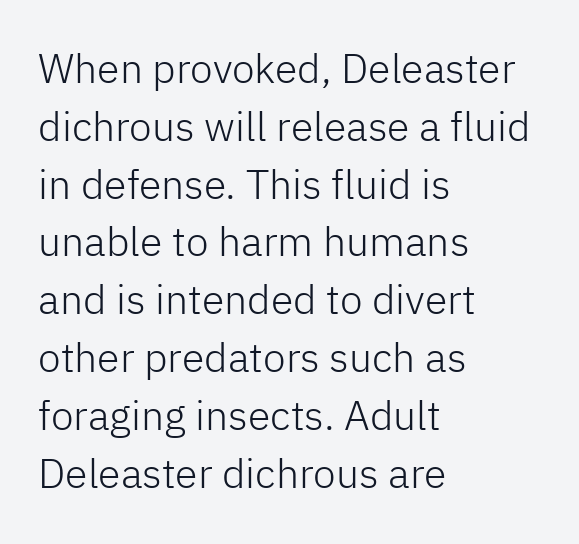
The image shows 41 px light sans-serif type, upright; set left-aligned, normal line spacing (1.41x), normal letter spacing, not underlined; low stroke contrast and a medium x-height.
